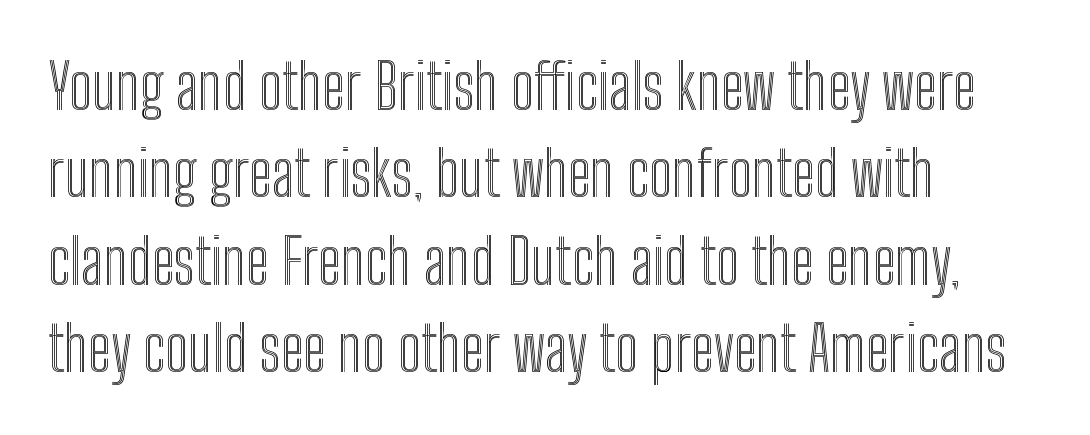
{"italic": "no", "width": "condensed", "x_height": "medium", "monospaced": "no", "underline": "no", "align": "left", "line_spacing": "normal", "line_spacing_ratio": 1.41, "letter_spacing": "normal", "letter_spacing_em": 0.0, "glyph_px": 62}
